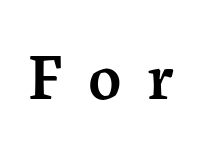
Rule under the text: the space is simply empty. These lines are composed in type with serifs. These words are printed semibold, heavier than regular yet not bold. This is roman type, the default non-slanted kind. Here the glyphs are tracked loosely, breaking word shapes into spaced letters.
